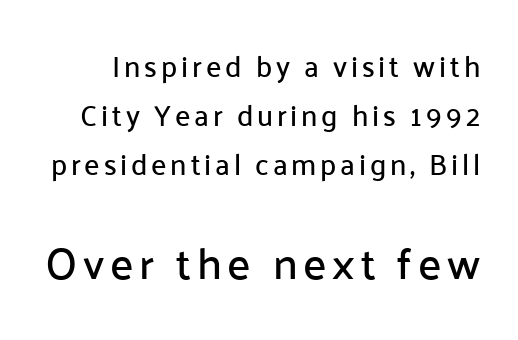
The image shows 44 px sans-serif type, upright; set normal line spacing (1.69x), not underlined; the second (bottom) block is 1.52x larger; low stroke contrast and a medium x-height.
